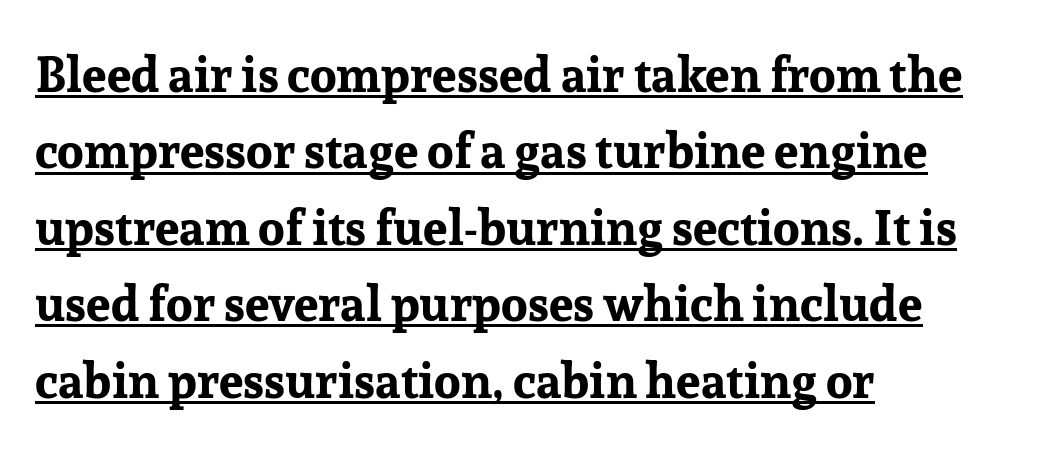
Q: Is the text bold? A: Yes.
Q: Is the text italic (slanted)? A: No, it is upright.
Q: Is the typeface a serif or a sans-serif typeface? A: Serif.
Q: Is the text underlined? A: Yes.
Q: How is the paragraph aligned? A: Left-aligned.
Q: Is the spacing between letters normal or unusually wide? A: Normal.
Q: Is the spacing between lines tight, normal or loose? A: Normal.
Q: Width (condensed, normal, or wide)? A: Normal.
Q: Stroke contrast? A: Low.
Q: x-height? A: Medium.
Q: Monospaced? A: No.
